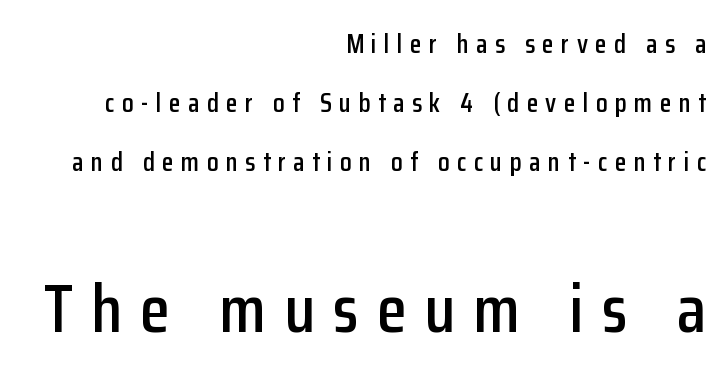
{"serif": "no", "italic": "no", "width": "condensed", "stroke_contrast": "low", "x_height": "medium", "monospaced": "no", "underline": "no", "align": "right", "line_spacing": "loose", "line_spacing_ratio": 2.19, "letter_spacing": "wide", "letter_spacing_em": 0.27, "larger_block": "second", "size_ratio": 2.52, "glyph_px": 68}
